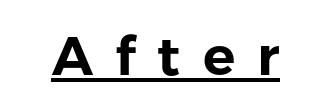
{"serif": "no", "italic": "no", "width": "normal", "stroke_contrast": "low", "x_height": "medium", "monospaced": "no", "underline": "yes", "letter_spacing": "wide", "letter_spacing_em": 0.41, "glyph_px": 54}
